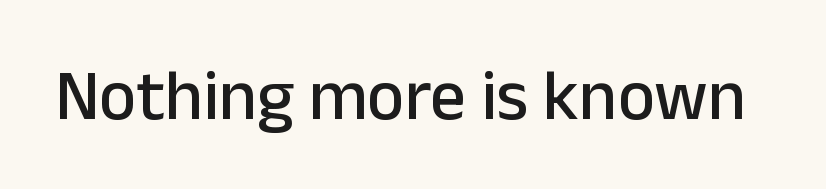
{"serif": "no", "italic": "no", "width": "normal", "stroke_contrast": "low", "x_height": "medium", "monospaced": "no", "underline": "no", "letter_spacing": "normal", "letter_spacing_em": 0.0, "glyph_px": 71}
